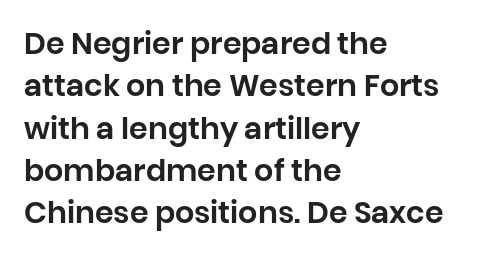
The image shows 30 px sans-serif type, upright; set left-aligned, normal line spacing (1.41x), normal letter spacing, not underlined; low stroke contrast and a large x-height.
